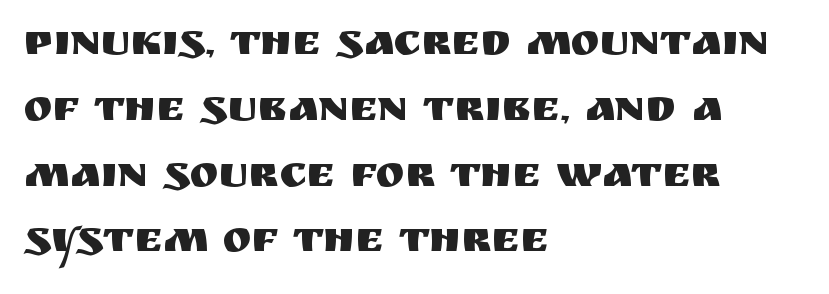
{"serif": "no", "italic": "no", "width": "normal", "stroke_contrast": "medium", "x_height": "large", "monospaced": "no", "underline": "no", "align": "left", "line_spacing": "normal", "line_spacing_ratio": 1.53, "letter_spacing": "normal", "letter_spacing_em": 0.0, "glyph_px": 43}
